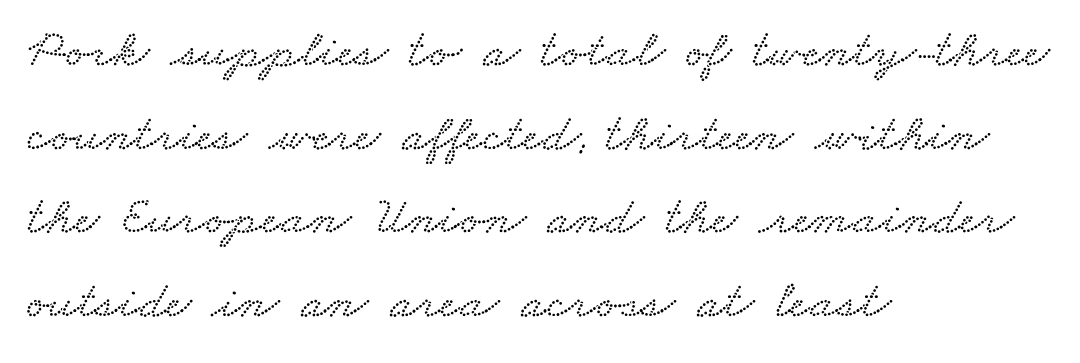
Do the characters align in a grid? No, the font is proportional. The zone under the glyphs is completely vacant. A student would call this left alignment; a typographer would say flush left, rag right. The designer left line spacing at the default. There is no visible air inserted between adjacent glyphs.
